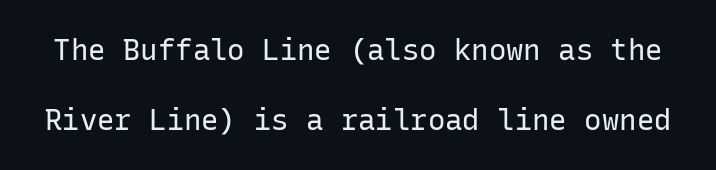
{"serif": "no", "italic": "no", "bold": "no", "weight": "regular", "width": "normal", "stroke_contrast": "low", "x_height": "medium", "monospaced": "yes", "underline": "no", "line_spacing": "loose", "line_spacing_ratio": 2.4, "letter_spacing": "normal", "letter_spacing_em": 0.0, "glyph_px": 29}
